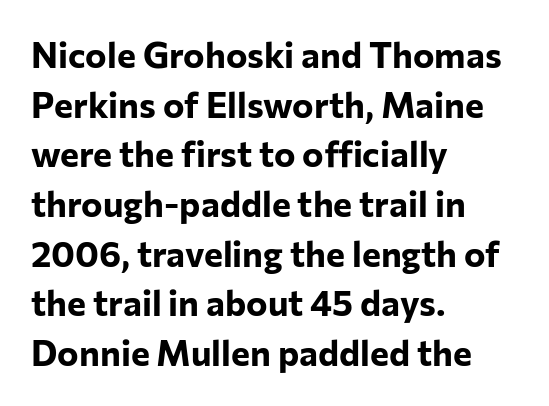
The image shows 36 px bold sans-serif type, upright; set left-aligned, normal line spacing (1.38x), normal letter spacing, not underlined; low stroke contrast and a medium x-height.
